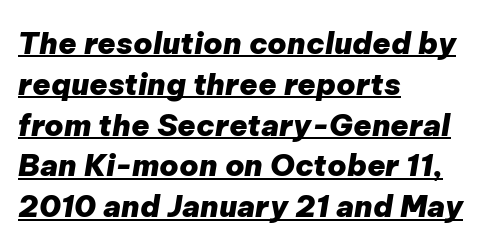
Q: Is the text bold? A: Yes.
Q: Is the text italic (slanted)? A: Yes, it leans right by about 9 degrees.
Q: Is the text underlined? A: Yes.
Q: How is the paragraph aligned? A: Left-aligned.
Q: Is the spacing between letters normal or unusually wide? A: Normal.
Q: Is the spacing between lines tight, normal or loose? A: Normal.
Q: Width (condensed, normal, or wide)? A: Normal.
Q: Stroke contrast? A: Low.
Q: x-height? A: Medium.
Q: Monospaced? A: No.
